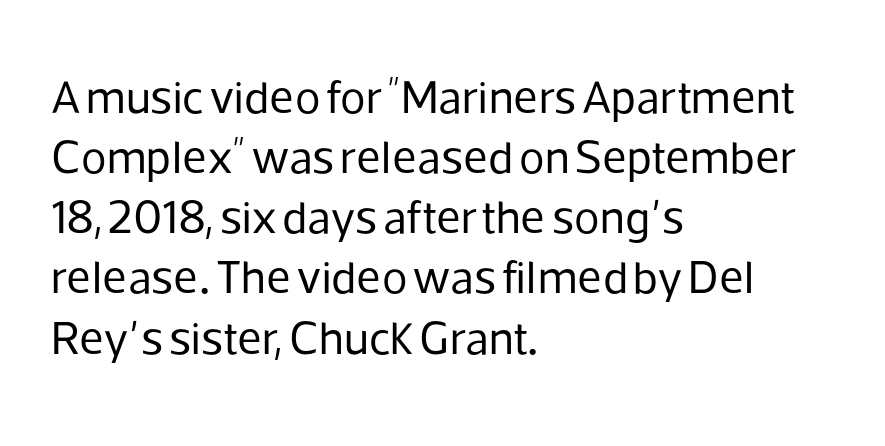
{"serif": "no", "italic": "no", "bold": "no", "weight": "regular", "width": "normal", "stroke_contrast": "low", "x_height": "medium", "monospaced": "no", "underline": "no", "align": "left", "line_spacing": "normal", "line_spacing_ratio": 1.28, "letter_spacing": "normal", "letter_spacing_em": 0.0, "glyph_px": 47}
